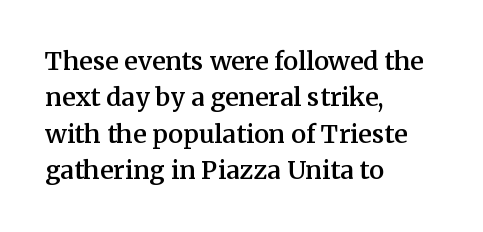
A somewhat darkened texture: the type is semibold rather than bold. If you drew a ruler down the left edge, every line would touch it. The zone under the glyphs is completely vacant. Ascenders rise straight up at ninety degrees. Caption: standard tracking, unaltered. Each new line begins a customary step beneath the previous one.
